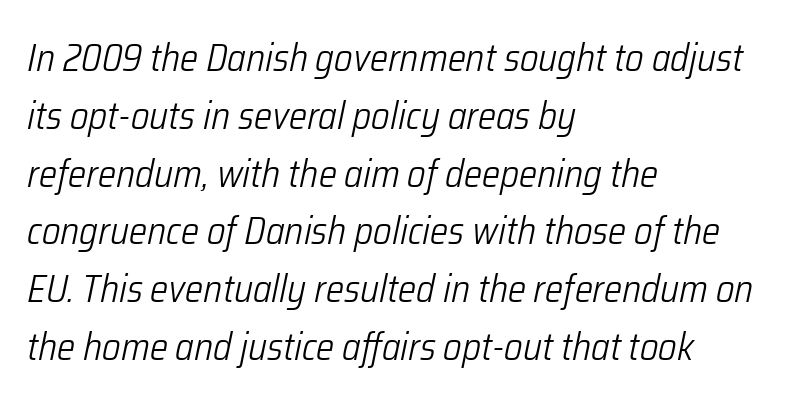
Horizontal alignment here is leftward, the default for most running prose. No chunkiness to these letters — they're not bold. The baseline area is clear. Do the characters align in a grid? No, the font is proportional. A normal amount of white space separates one row of letters from the next.
